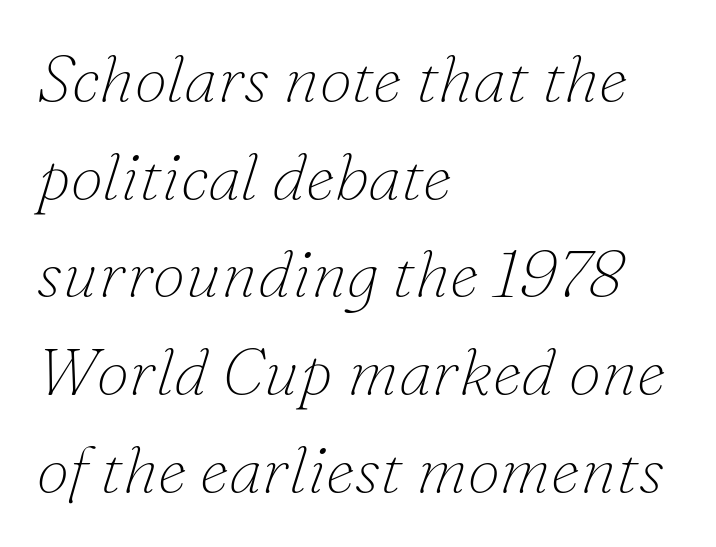
The foot of each line stays bare and open. Casual observation: everything's shoved over to the left. The rendering uses natural spacing where letterforms have individual widths. If you measured baseline to baseline, you'd find a middling distance.
